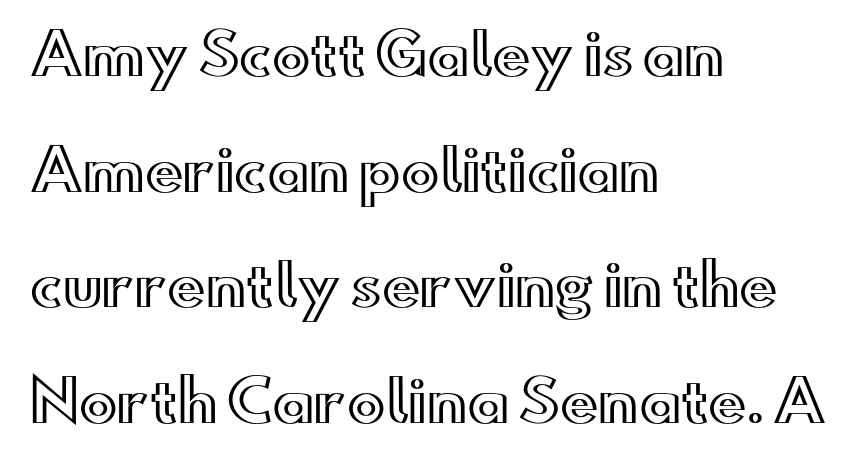
{"italic": "no", "width": "wide", "x_height": "small", "monospaced": "no", "underline": "no", "align": "left", "line_spacing": "loose", "line_spacing_ratio": 2.03, "letter_spacing": "normal", "letter_spacing_em": 0.0, "glyph_px": 57}
